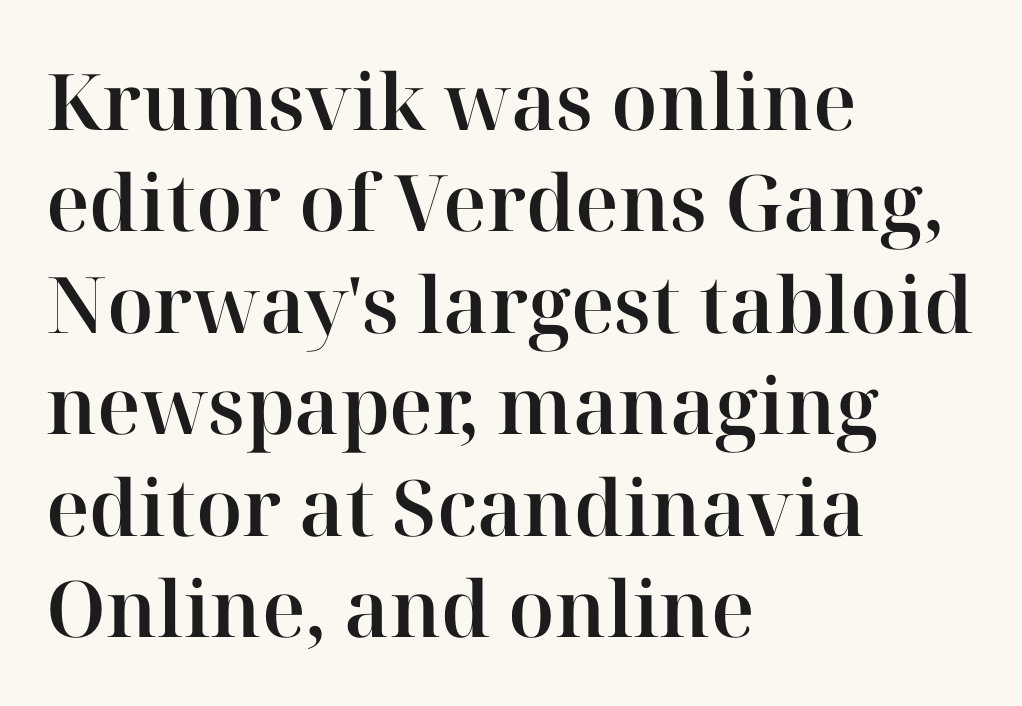
The image shows 78 px serif type, upright; set left-aligned, normal line spacing (1.3x), normal letter spacing, not underlined; high stroke contrast and a medium x-height.
